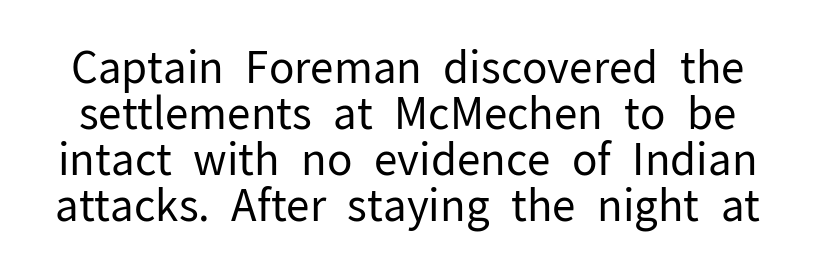
Q: Is the text bold? A: No.
Q: Is the text italic (slanted)? A: No, it is upright.
Q: Is the typeface a serif or a sans-serif typeface? A: Sans-serif.
Q: Is the text underlined? A: No.
Q: Is the spacing between letters normal or unusually wide? A: Normal.
Q: Is the spacing between lines tight, normal or loose? A: Tight.
Q: Width (condensed, normal, or wide)? A: Normal.
Q: Stroke contrast? A: Low.
Q: x-height? A: Medium.
Q: Monospaced? A: No.
